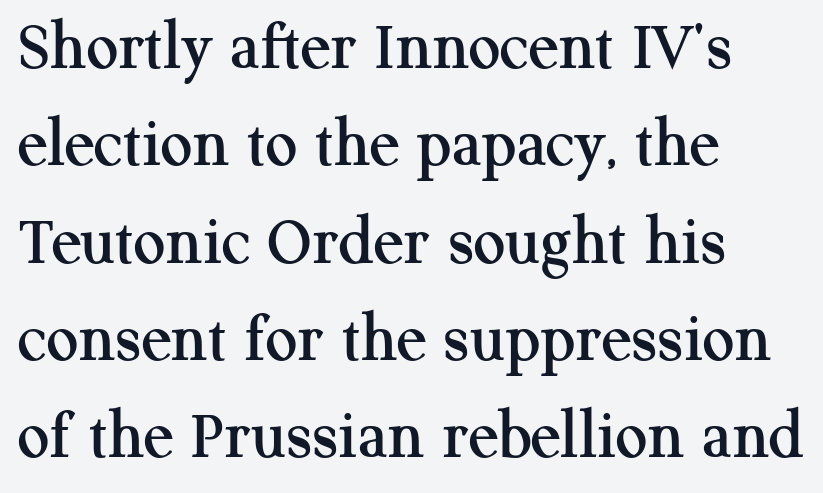
Q: Is the text italic (slanted)? A: No, it is upright.
Q: Is the typeface a serif or a sans-serif typeface? A: Serif.
Q: Is the text underlined? A: No.
Q: How is the paragraph aligned? A: Left-aligned.
Q: Is the spacing between letters normal or unusually wide? A: Normal.
Q: Is the spacing between lines tight, normal or loose? A: Normal.
Q: Width (condensed, normal, or wide)? A: Normal.
Q: Stroke contrast? A: Medium.
Q: x-height? A: Medium.
Q: Monospaced? A: No.
